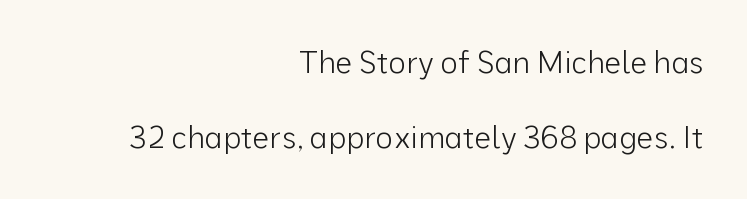
Q: Is the text bold? A: No.
Q: Is the text italic (slanted)? A: No, it is upright.
Q: Is the typeface a serif or a sans-serif typeface? A: Sans-serif.
Q: Is the text underlined? A: No.
Q: How is the paragraph aligned? A: Right-aligned.
Q: Is the spacing between letters normal or unusually wide? A: Normal.
Q: Is the spacing between lines tight, normal or loose? A: Loose.
Q: Width (condensed, normal, or wide)? A: Normal.
Q: Stroke contrast? A: Low.
Q: x-height? A: Medium.
Q: Monospaced? A: No.
